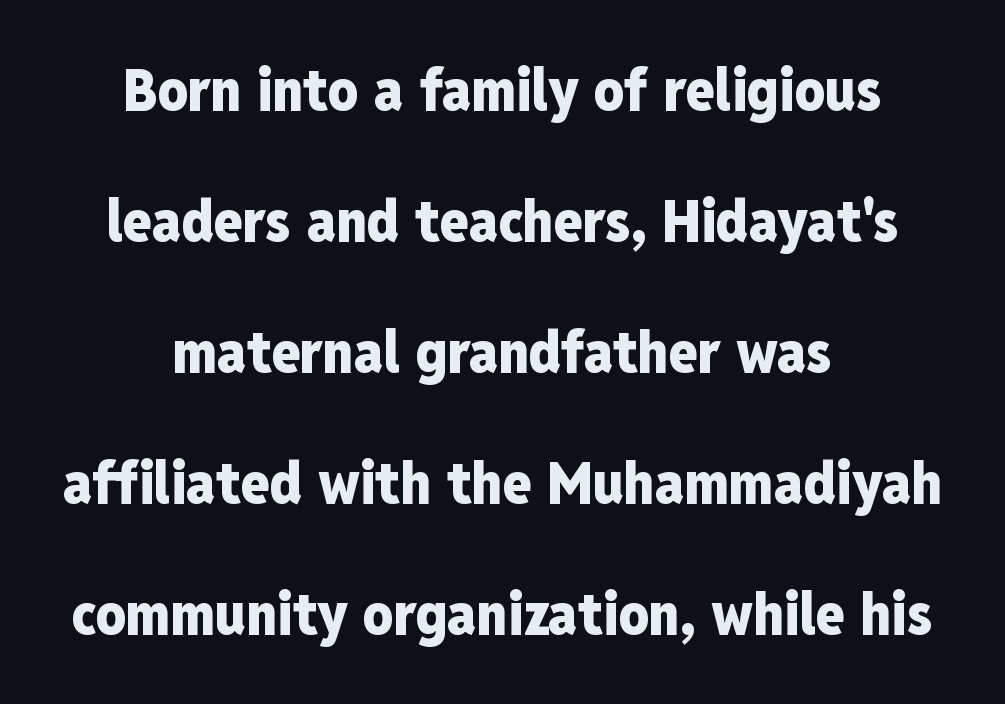
{"serif": "no", "italic": "no", "bold": "yes", "weight": "heavy", "width": "condensed", "stroke_contrast": "low", "x_height": "medium", "monospaced": "no", "underline": "no", "align": "center", "line_spacing": "loose", "line_spacing_ratio": 2.22, "letter_spacing": "normal", "letter_spacing_em": 0.0, "glyph_px": 59}
